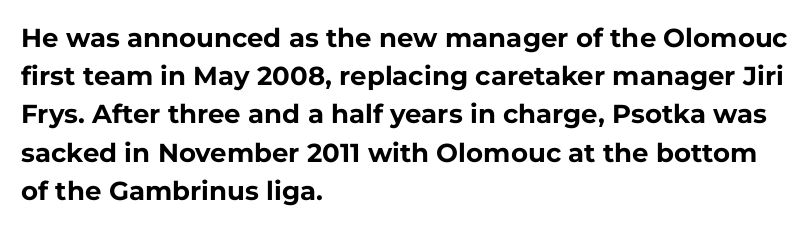
The image shows 26 px bold type, upright; set left-aligned, normal line spacing (1.47x), normal letter spacing, not underlined.
